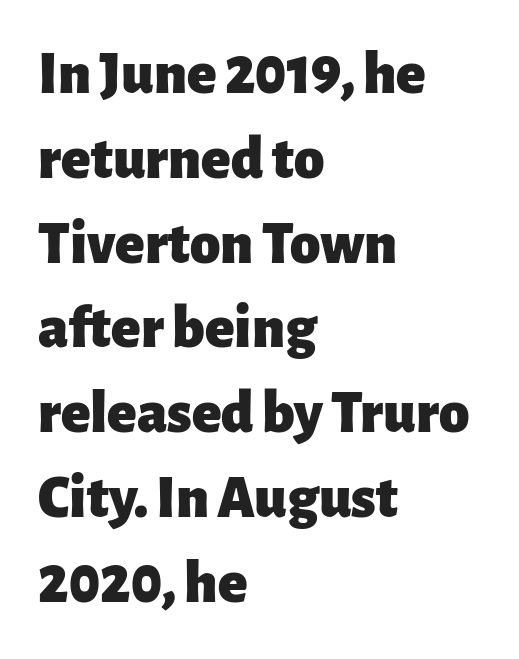
{"serif": "no", "italic": "no", "bold": "yes", "weight": "heavy", "width": "normal", "stroke_contrast": "low", "x_height": "medium", "monospaced": "no", "underline": "no", "align": "left", "line_spacing": "normal", "line_spacing_ratio": 1.39, "letter_spacing": "normal", "letter_spacing_em": 0.0, "glyph_px": 61}
